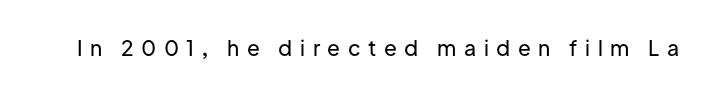
The image shows 21 px text type, upright; set unusually wide letter spacing (+0.36 em), not underlined.
